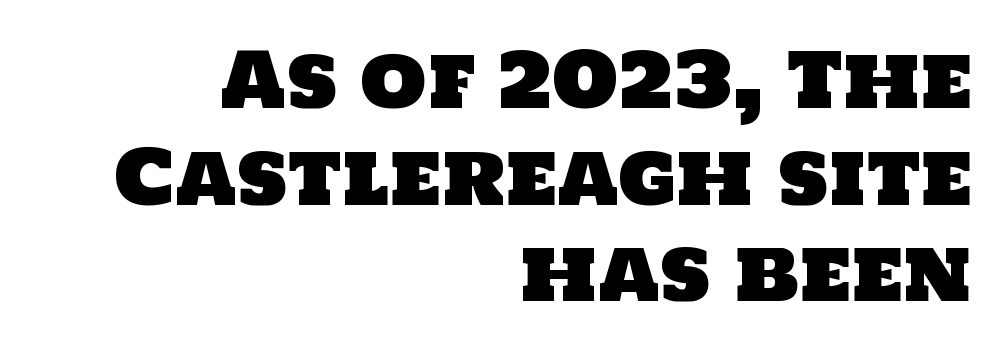
Q: Is the typeface a serif or a sans-serif typeface? A: Sans-serif.
Q: Is the text underlined? A: No.
Q: How is the paragraph aligned? A: Right-aligned.
Q: Is the spacing between letters normal or unusually wide? A: Normal.
Q: Is the spacing between lines tight, normal or loose? A: Normal.
Q: Width (condensed, normal, or wide)? A: Normal.
Q: Stroke contrast? A: Low.
Q: x-height? A: Large.
Q: Monospaced? A: No.
